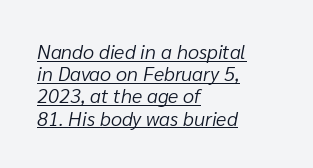
{"italic": "yes", "lean": "right", "slant_degrees": 10, "bold": "no", "underline": "yes", "align": "left", "line_spacing": "tight", "line_spacing_ratio": 1.11, "letter_spacing": "normal", "letter_spacing_em": 0.0, "glyph_px": 20}
